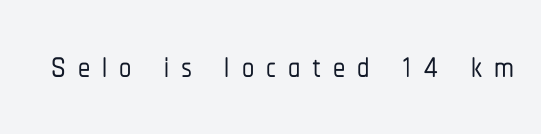
{"serif": "no", "italic": "no", "width": "condensed", "stroke_contrast": "low", "x_height": "medium", "monospaced": "no", "underline": "no", "letter_spacing": "wide", "letter_spacing_em": 0.24, "glyph_px": 49}
